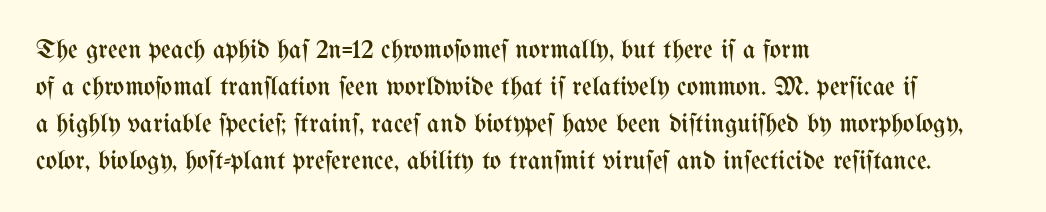
Reading down the block, your eye returns to a fixed left position each line. Tall strokes in this sample are plumb rather than angled. The rendering uses a moderate line-height, typical for paragraphs. This is not heavy type; no bold has been used. Any mark beneath the type? The region is blank. Each word holds together tightly as a unit, with standard inter-letter gaps.
